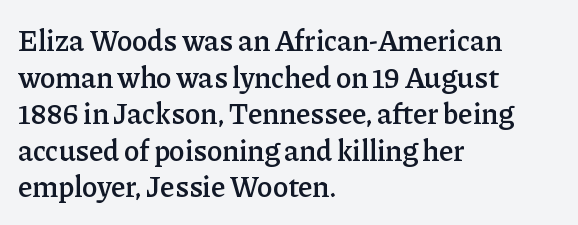
The image shows 29 px semibold serif type, upright; set left-aligned, normal line spacing (1.26x), normal letter spacing, not underlined; low stroke contrast and a medium x-height.
